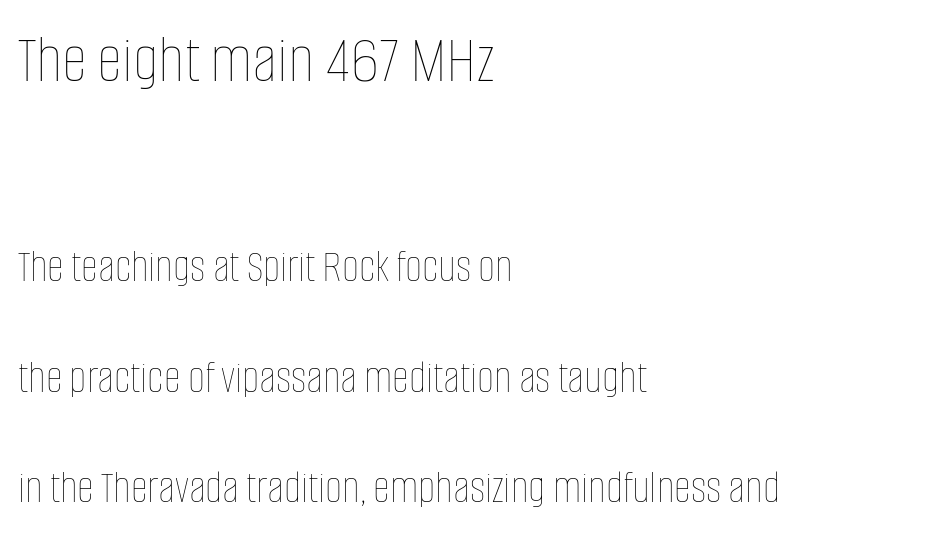
Q: Is the text bold? A: No.
Q: Is the text italic (slanted)? A: No, it is upright.
Q: Is the text underlined? A: No.
Q: How is the paragraph aligned? A: Left-aligned.
Q: Is the spacing between letters normal or unusually wide? A: Normal.
Q: Is the spacing between lines tight, normal or loose? A: Loose.
Q: Which block of text is set in a larger size, the first (top) or the second (bottom)? A: The first (top) one.
Q: Width (condensed, normal, or wide)? A: Condensed.
Q: Stroke contrast? A: Low.
Q: x-height? A: Large.
Q: Monospaced? A: No.
